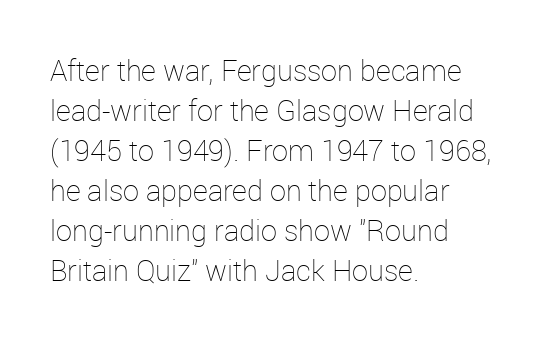
{"italic": "no", "bold": "no", "weight": "thin", "width": "normal", "stroke_contrast": "low", "x_height": "medium", "monospaced": "no", "underline": "no", "align": "left", "line_spacing": "normal", "line_spacing_ratio": 1.38, "letter_spacing": "normal", "letter_spacing_em": 0.0, "glyph_px": 29}
